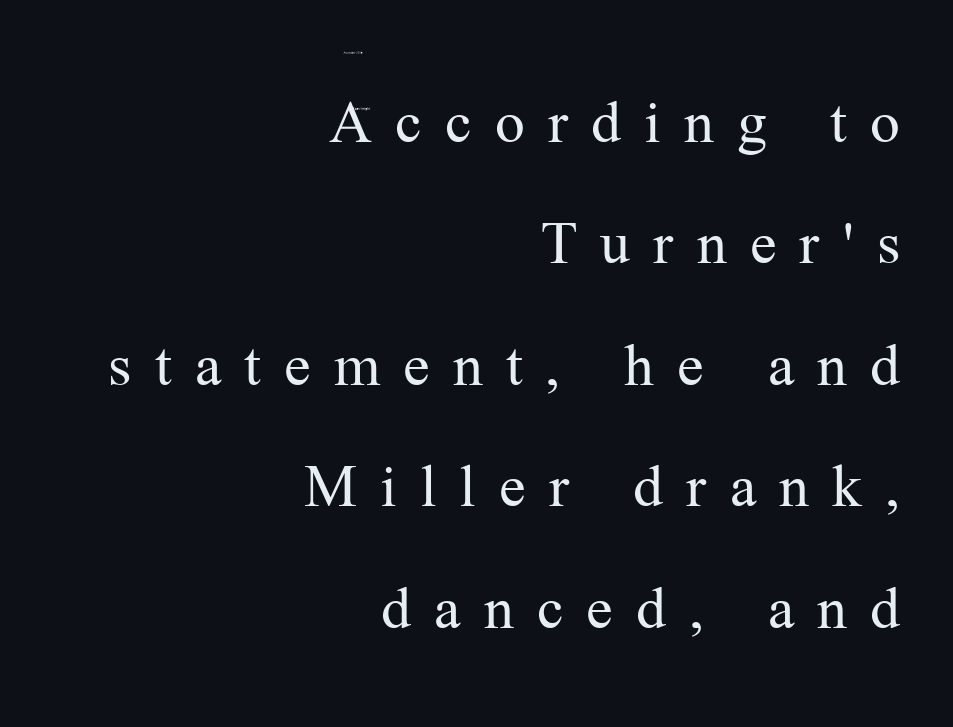
Q: Is the text bold? A: No.
Q: Is the text italic (slanted)? A: No, it is upright.
Q: Is the typeface a serif or a sans-serif typeface? A: Serif.
Q: Is the text underlined? A: No.
Q: How is the paragraph aligned? A: Right-aligned.
Q: Is the spacing between letters normal or unusually wide? A: Unusually wide.
Q: Width (condensed, normal, or wide)? A: Normal.
Q: Stroke contrast? A: Medium.
Q: x-height? A: Medium.
Q: Monospaced? A: No.
